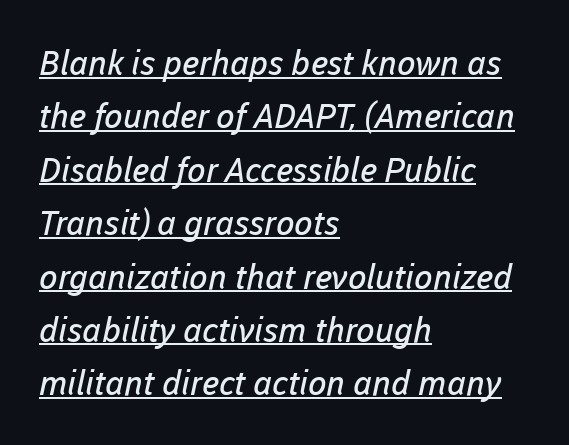
The image shows 34 px regular-weight sans-serif type; set left-aligned, normal line spacing (1.57x), normal letter spacing, underlined; low stroke contrast and a medium x-height.
